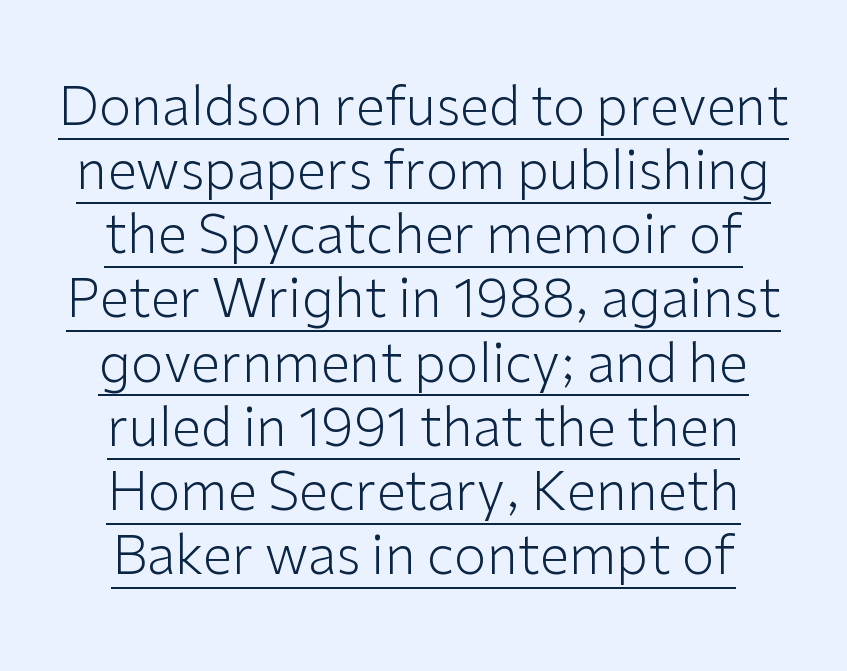
{"serif": "no", "italic": "no", "bold": "no", "weight": "light", "width": "normal", "stroke_contrast": "low", "x_height": "medium", "monospaced": "no", "underline": "yes", "line_spacing_ratio": 1.21, "letter_spacing": "normal", "letter_spacing_em": 0.0, "glyph_px": 53}
